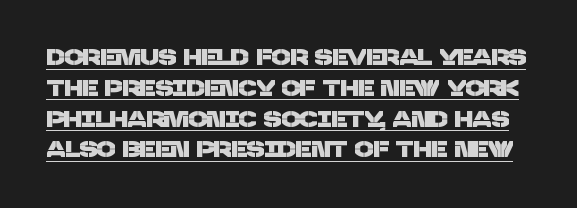
The image shows 22 px text type; set normal line spacing (1.4x), normal letter spacing, underlined.
